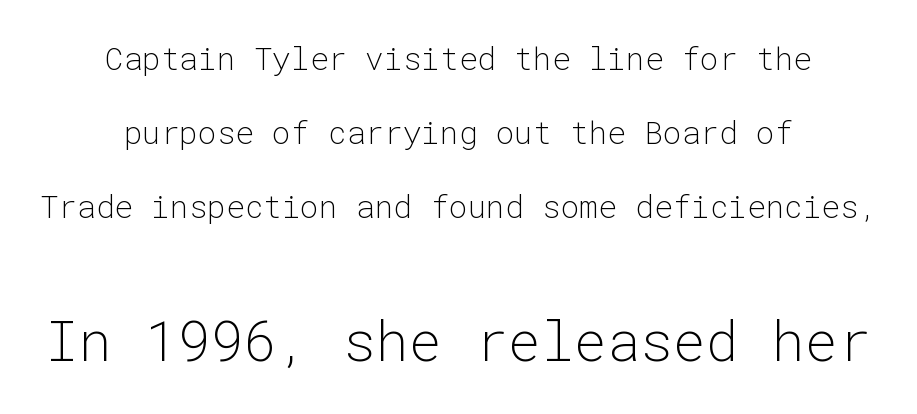
Serifs: no, the terminals of the letterforms are clean. A typesetter would call this monospace, since all characters share one set width. Weight: not bold — regular or lighter. Line spacing here is loose. Which margin do the lines hug? Neither — every line sits in the middle. Look at the tracking — it's just the regular setting, nothing added.
